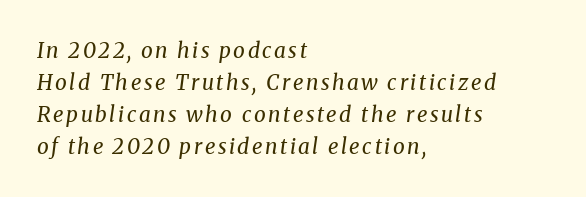
{"italic": "yes", "lean": "right", "slant_degrees": 8, "bold": "no", "underline": "no", "align": "left", "line_spacing": "normal", "line_spacing_ratio": 1.52, "glyph_px": 21}
